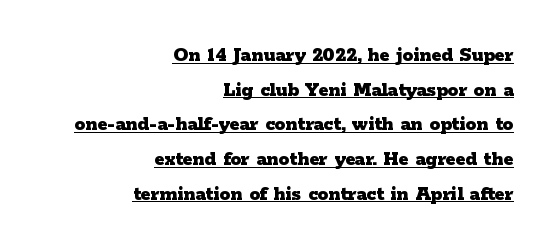
Notice how the stems are strictly vertical — no italics here. Heavy, bold letterforms. Somebody hit Ctrl+U on this one — the words are underlined. Regarding leading, the lines here are spaced in the standard way. The rendering keeps characters at their native spacing.
